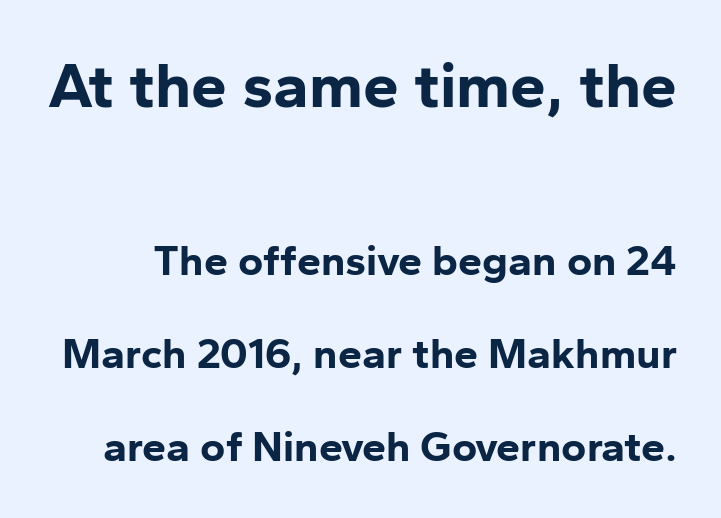
Here the designer chose a conventional face with non-uniform glyph widths. Plain, unruled lines of type. A typesetter would mark this as roman, not italic. Honestly, the letter spacing is just normal — you wouldn't notice it. Interline gaps are noticeably wide in this sample. The emphasis by scale lands on block number one, above.
